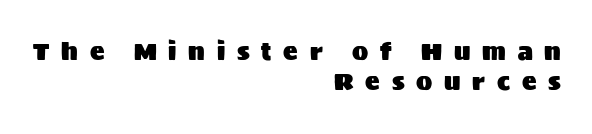
Q: Is the text italic (slanted)? A: No, it is upright.
Q: Is the text underlined? A: No.
Q: How is the paragraph aligned? A: Right-aligned.
Q: Is the spacing between letters normal or unusually wide? A: Unusually wide.
Q: Is the spacing between lines tight, normal or loose? A: Normal.
